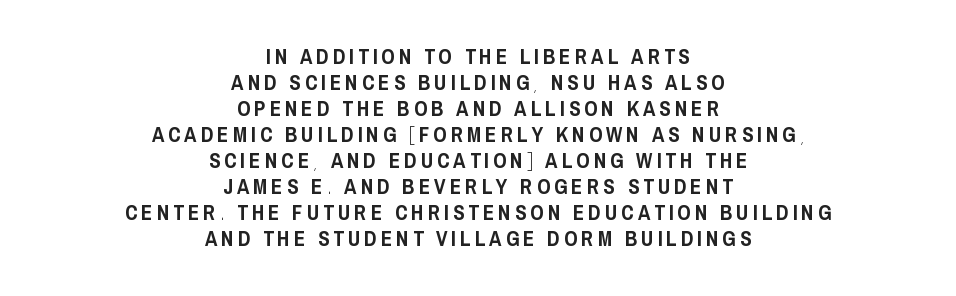
Each row of text sits above clean, open space. Is there any slant? The stems are plumb. Layout note: lines centered.
